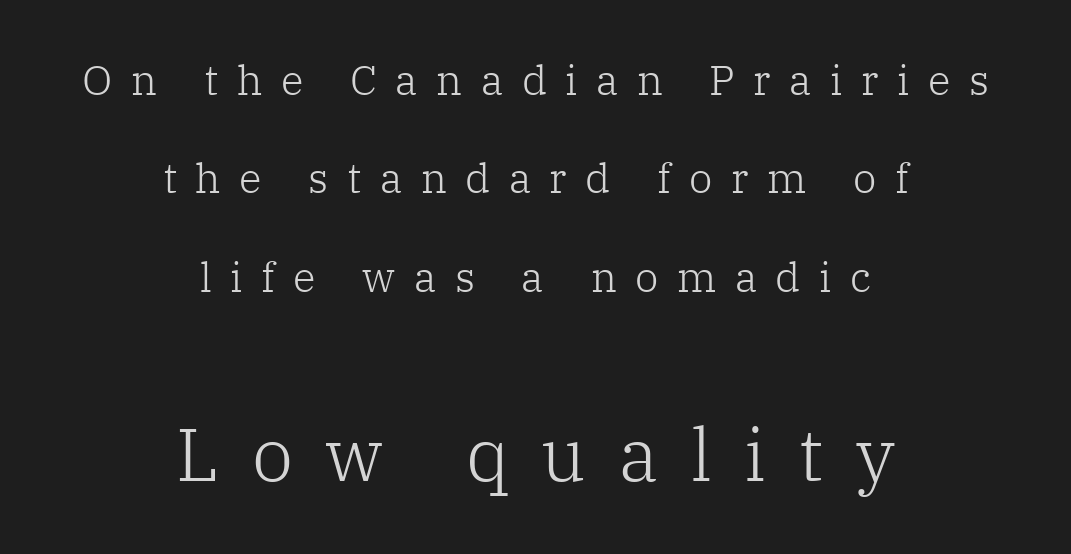
Is the block centered? Yes — each line is placed symmetrically about the middle. In terms of letterform style, serifs are clearly present. The designer dialed line spacing up above the default. This layout puts the modest block above and the oversized block below. Quick note: underline off. Italic: no, the glyphs are upright roman.
